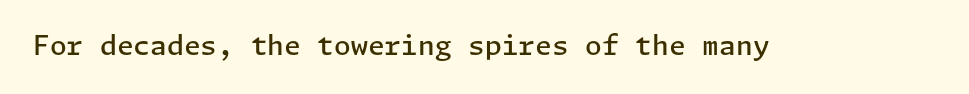
Honestly, the letter spacing is just normal — you wouldn't notice it. Only glyphs here, with clear space below each row. The typography opts for an upright posture over an oblique one. Set as a demibold, roughly 600 on the weight scale.
